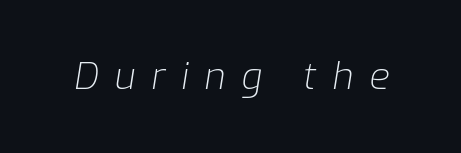
Q: Is the text bold? A: No.
Q: Is the text italic (slanted)? A: Yes, it leans right by about 9 degrees.
Q: Is the text underlined? A: No.
Q: Is the spacing between letters normal or unusually wide? A: Unusually wide.
Q: Width (condensed, normal, or wide)? A: Normal.
Q: Stroke contrast? A: Low.
Q: x-height? A: Medium.
Q: Monospaced? A: No.
